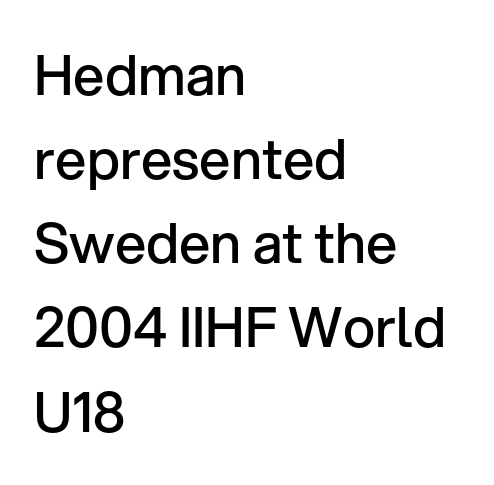
Students, this is semibold: more ink than regular, less than bold. Is there much room between lines? A standard amount, neither cramped nor airy. A typesetter would mark this as roman, not italic. Is this a sans? Yes — the strokes have no serifs. The tracking reads as untouched default to a designer's eye.
